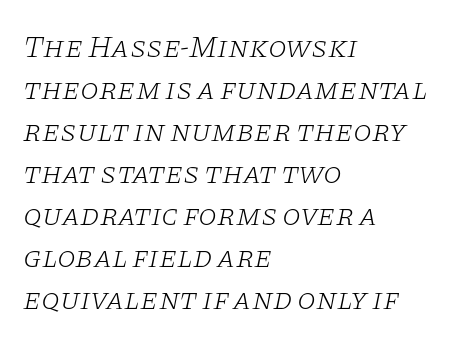
The image shows 30 px light, wide serif type, italic (leaning right); set left-aligned, normal line spacing (1.4x), normal letter spacing, not underlined; low stroke contrast and a large x-height.
